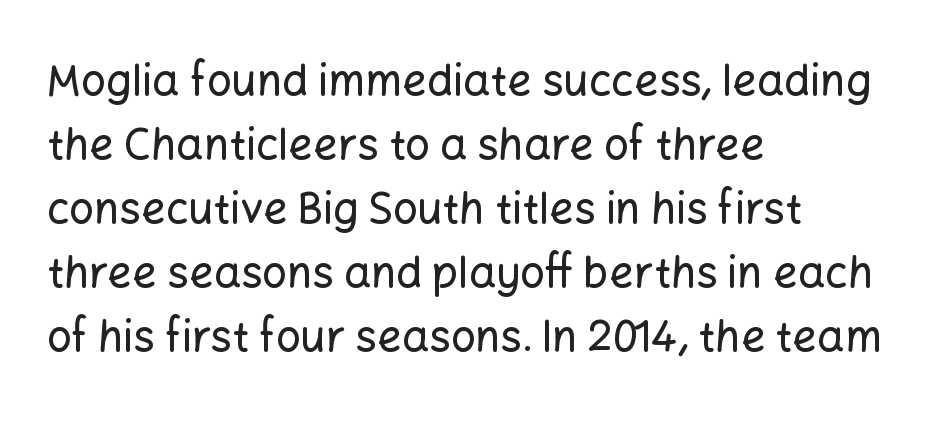
Q: Is the text italic (slanted)? A: No, it is upright.
Q: Is the typeface a serif or a sans-serif typeface? A: Sans-serif.
Q: Is the text underlined? A: No.
Q: How is the paragraph aligned? A: Left-aligned.
Q: Is the spacing between letters normal or unusually wide? A: Normal.
Q: Is the spacing between lines tight, normal or loose? A: Normal.
Q: Width (condensed, normal, or wide)? A: Normal.
Q: Stroke contrast? A: Low.
Q: x-height? A: Medium.
Q: Monospaced? A: No.
